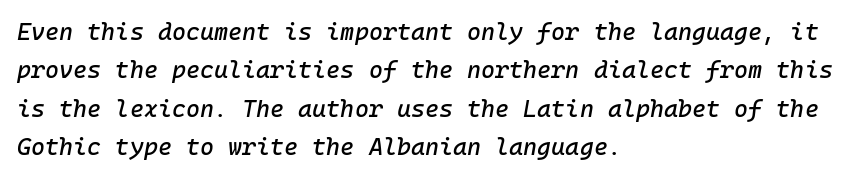
{"italic": "yes", "lean": "right", "slant_degrees": 10, "underline": "no", "align": "left", "line_spacing": "normal", "line_spacing_ratio": 1.6, "letter_spacing": "normal", "letter_spacing_em": 0.0, "glyph_px": 24}
